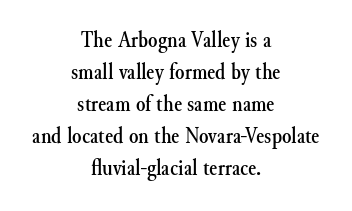
Q: Is the text italic (slanted)? A: No, it is upright.
Q: Is the text underlined? A: No.
Q: How is the paragraph aligned? A: Centered.
Q: Is the spacing between letters normal or unusually wide? A: Normal.
Q: Is the spacing between lines tight, normal or loose? A: Normal.
